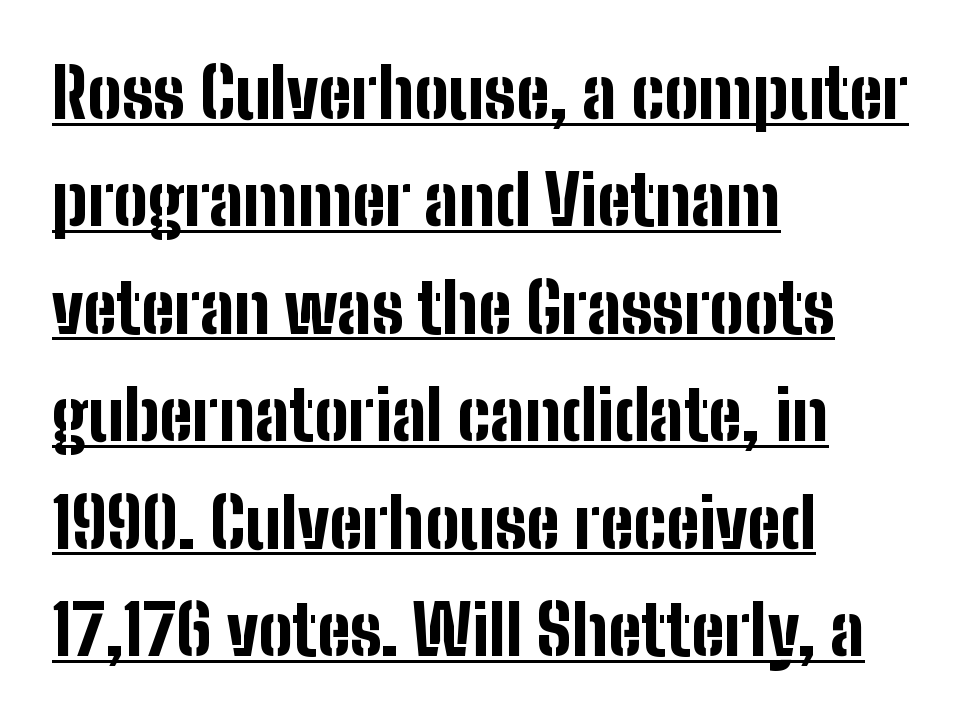
The image shows 68 px bold, condensed sans-serif type, upright; set left-aligned, normal line spacing (1.58x), normal letter spacing, underlined; low stroke contrast and a medium x-height.
